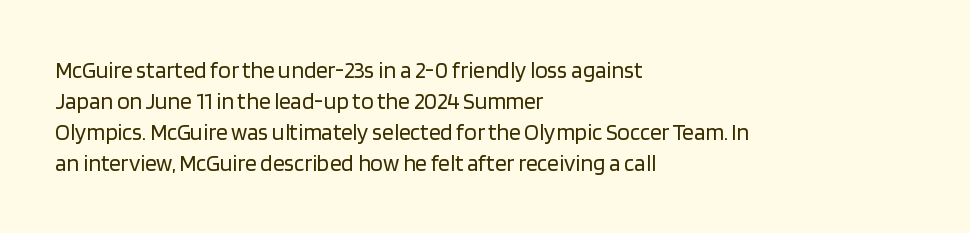
Posture: upright roman. The ragged edge is on the right, which tells us the setting is flush left. Reading down the column, the eye jumps a familiar distance to each next line. The specimen omits any rule beneath the text block's lines. The face looks like a standard text weight, possibly lighter.
